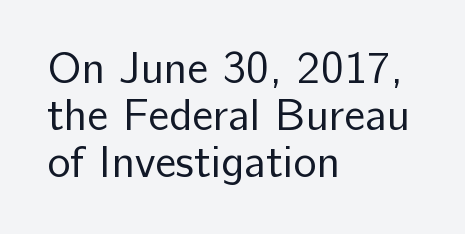
{"serif": "no", "italic": "no", "bold": "no", "weight": "regular", "width": "normal", "stroke_contrast": "low", "x_height": "medium", "monospaced": "no", "underline": "no", "align": "left", "line_spacing": "tight", "line_spacing_ratio": 1.07, "letter_spacing": "normal", "letter_spacing_em": 0.0, "glyph_px": 44}
